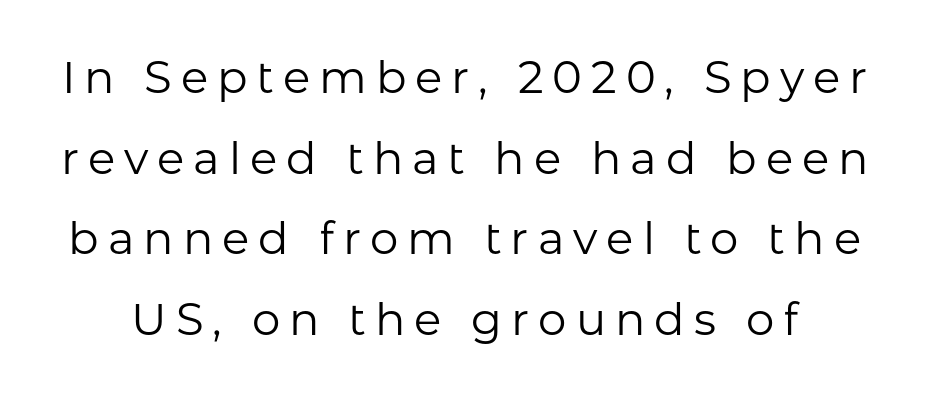
The image shows 45 px regular-weight sans-serif type, upright; set line spacing 1.79x, unusually wide letter spacing (+0.2 em), not underlined; low stroke contrast and a medium x-height.
